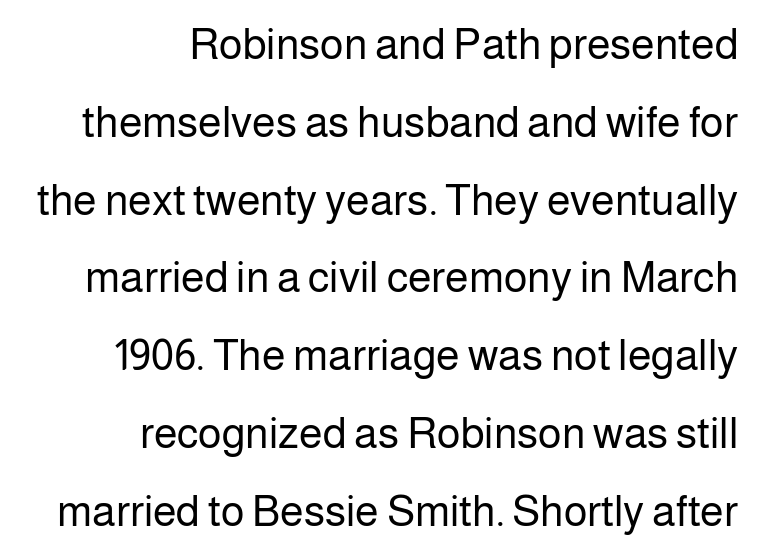
Spacing verdict: proportional, widths tailored to each character. Counters stay open thanks to moderate or lighter strokes. Type without underlining. These lines stack with their right ends in a neat column. To sum up the face: it is a sans, with no serifs. The face used here is rendered with its standard letterfit.
